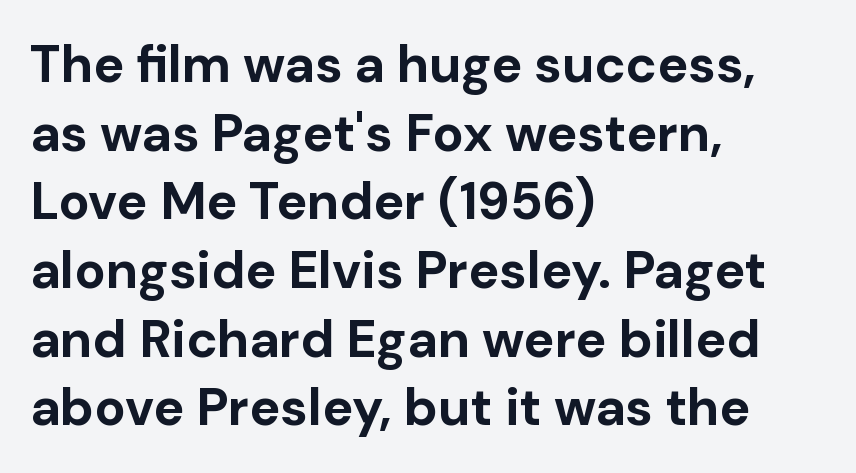
{"serif": "no", "italic": "no", "bold": "yes", "weight": "bold", "width": "normal", "stroke_contrast": "low", "x_height": "medium", "monospaced": "no", "underline": "no", "align": "left", "line_spacing": "normal", "line_spacing_ratio": 1.32, "letter_spacing": "normal", "letter_spacing_em": 0.0, "glyph_px": 52}
